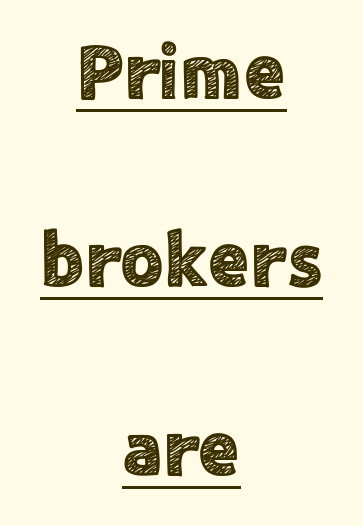
Do the characters align in a grid? No, the font is proportional. You can tell from the bare stems that sans-serif type was used. Quick note: interline space is abundant. Horizontally, the lines are justified to the midpoint only. Tall strokes in this sample are plumb rather than angled.
